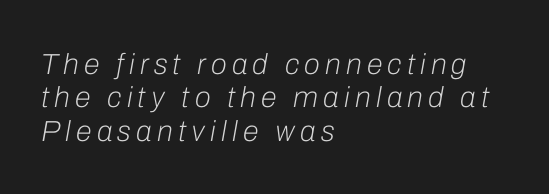
{"italic": "yes", "lean": "right", "slant_degrees": 10, "bold": "no", "weight": "light", "width": "normal", "stroke_contrast": "low", "x_height": "medium", "monospaced": "no", "underline": "no", "align": "left", "line_spacing": "tight", "line_spacing_ratio": 1.15, "glyph_px": 29}
